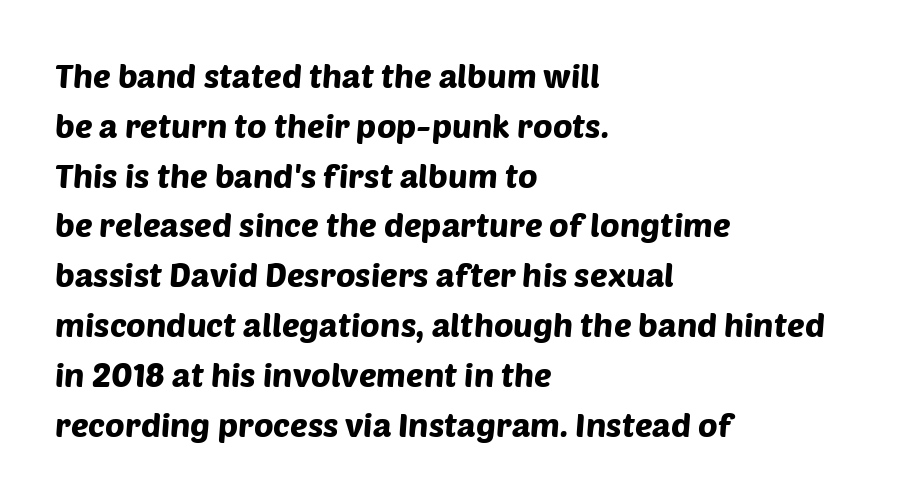
The image shows 33 px sans-serif type; set left-aligned, normal line spacing (1.51x), normal letter spacing, not underlined; low stroke contrast and a large x-height.
